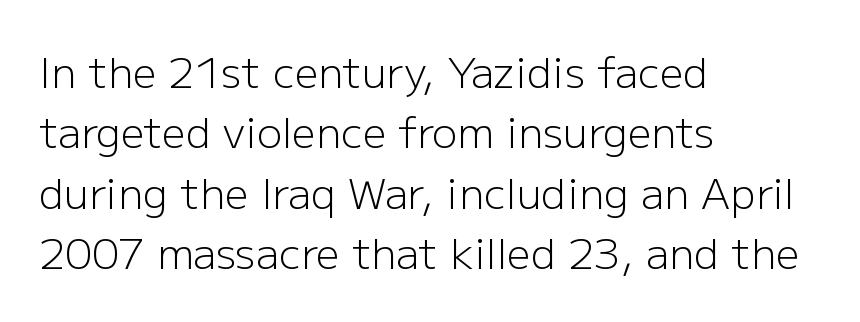
The image shows 42 px light sans-serif type, upright; set left-aligned, normal line spacing (1.44x), normal letter spacing, not underlined; low stroke contrast and a medium x-height.
